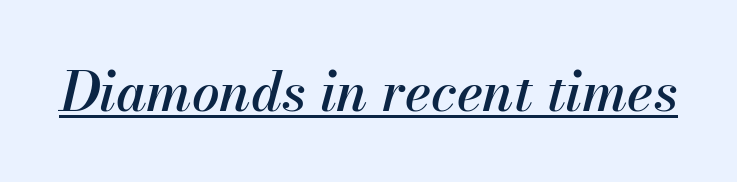
It's the slanting kind of type. Note the varied advance widths — an 'i' is clearly narrower than an 'm'. These lines keep a tight, regular rhythm from letter to letter. A continuous stroke trails under the words, as in a hyperlink.
